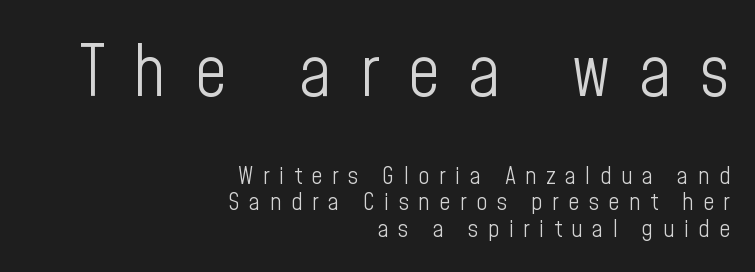
{"serif": "no", "italic": "no", "bold": "no", "weight": "light", "width": "condensed", "stroke_contrast": "low", "x_height": "medium", "monospaced": "no", "underline": "no", "align": "right", "line_spacing": "tight", "line_spacing_ratio": 1.1, "letter_spacing": "wide", "letter_spacing_em": 0.4, "larger_block": "first", "size_ratio": 2.96, "glyph_px": 71}
